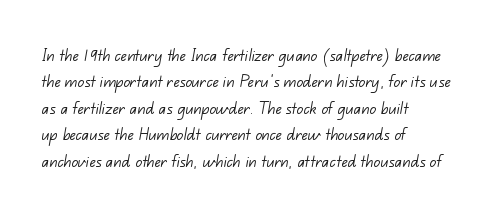
The image shows 20 px text type; set left-aligned, normal line spacing (1.32x), normal letter spacing, not underlined.
